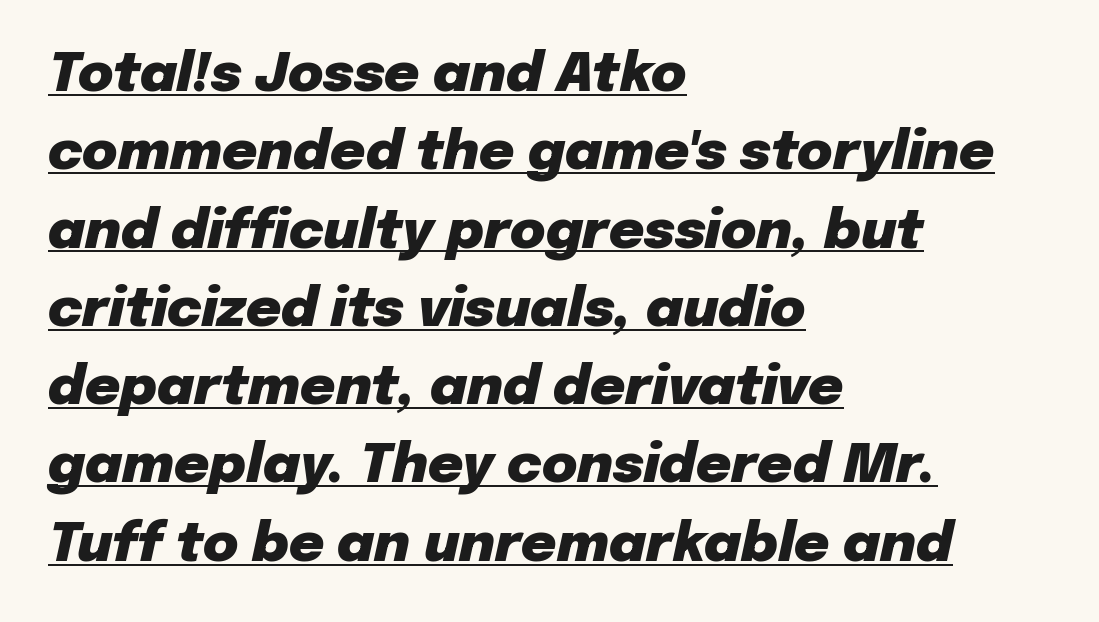
Q: Is the text bold? A: Yes.
Q: Is the text italic (slanted)? A: Yes, it leans right by about 12 degrees.
Q: Is the text underlined? A: Yes.
Q: How is the paragraph aligned? A: Left-aligned.
Q: Is the spacing between letters normal or unusually wide? A: Normal.
Q: Is the spacing between lines tight, normal or loose? A: Normal.
Q: Width (condensed, normal, or wide)? A: Normal.
Q: Stroke contrast? A: Low.
Q: x-height? A: Medium.
Q: Monospaced? A: No.
